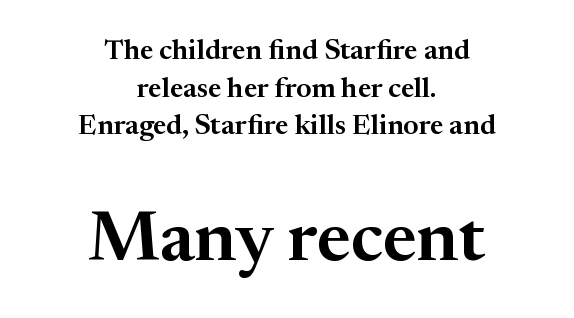
The image shows 71 px serif type, upright; set centered, normal line spacing (1.34x), normal letter spacing, not underlined; the second (bottom) block is 2.54x larger; medium stroke contrast and a medium x-height.
